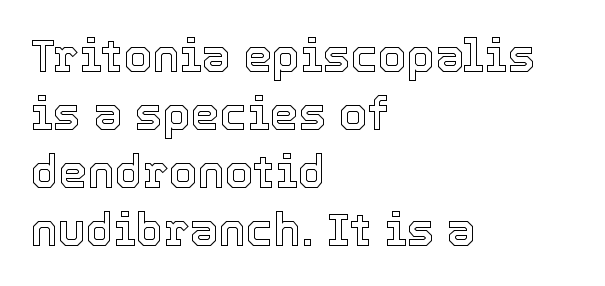
{"italic": "no", "width": "normal", "x_height": "medium", "monospaced": "no", "underline": "no", "align": "left", "line_spacing": "normal", "line_spacing_ratio": 1.26, "letter_spacing": "normal", "letter_spacing_em": 0.0, "glyph_px": 46}
